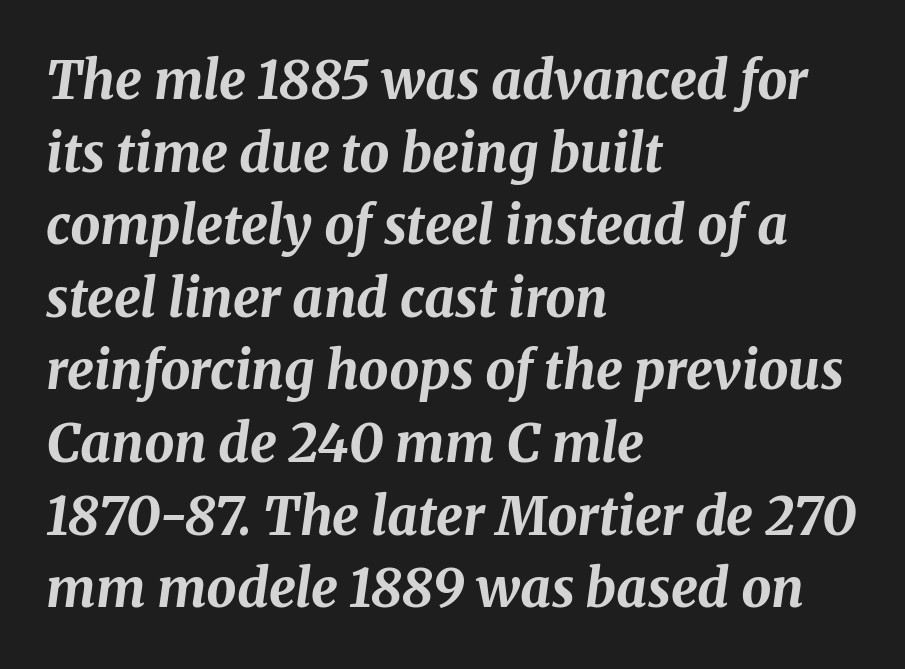
Q: Is the text bold? A: Yes.
Q: Is the text italic (slanted)? A: Yes, it leans right by about 8 degrees.
Q: Is the text underlined? A: No.
Q: How is the paragraph aligned? A: Left-aligned.
Q: Is the spacing between letters normal or unusually wide? A: Normal.
Q: Is the spacing between lines tight, normal or loose? A: Normal.
Q: Width (condensed, normal, or wide)? A: Normal.
Q: Stroke contrast? A: Medium.
Q: x-height? A: Medium.
Q: Monospaced? A: No.
